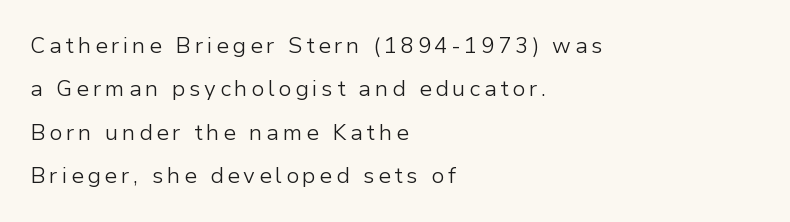
Q: Is the text bold? A: No.
Q: Is the text italic (slanted)? A: No, it is upright.
Q: Is the text underlined? A: No.
Q: How is the paragraph aligned? A: Left-aligned.
Q: Is the spacing between lines tight, normal or loose? A: Loose.
